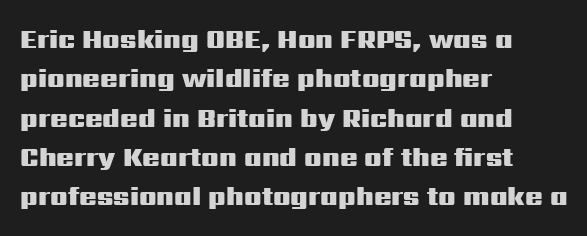
Q: Is the text bold? A: Yes.
Q: Is the text italic (slanted)? A: No, it is upright.
Q: Is the text underlined? A: No.
Q: How is the paragraph aligned? A: Left-aligned.
Q: Is the spacing between letters normal or unusually wide? A: Normal.
Q: Is the spacing between lines tight, normal or loose? A: Normal.
